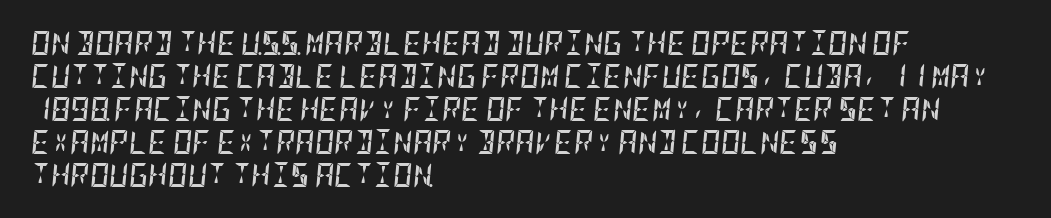
Does extra space separate the letters? No, they use regular spacing. An italicized treatment has been applied to the whole sample. Set as a true bold cut, around the 700 mark. This sample keeps an unexceptional amount of space between lines. Which margin do the lines hug? The left one — the right edge is uneven. Descenders hang freely into open space.
